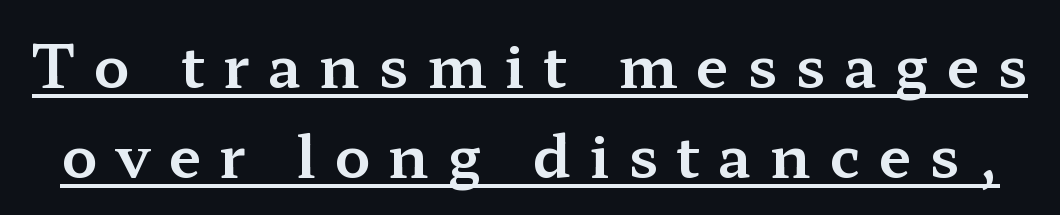
{"serif": "yes", "italic": "no", "width": "wide", "stroke_contrast": "medium", "x_height": "medium", "monospaced": "no", "underline": "yes", "line_spacing": "normal", "line_spacing_ratio": 1.53, "letter_spacing": "wide", "letter_spacing_em": 0.31, "glyph_px": 59}
